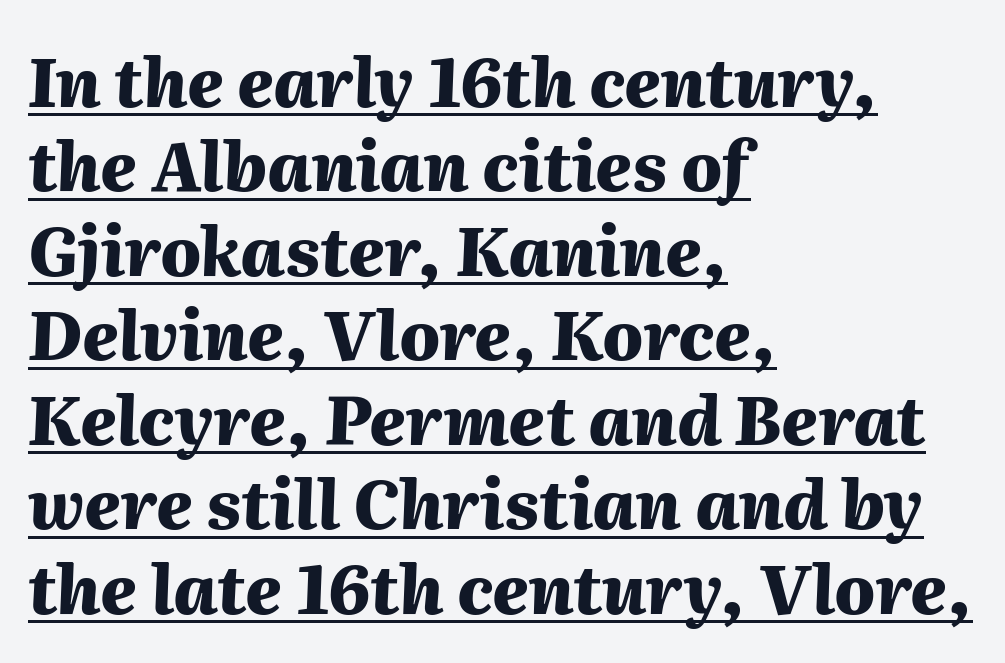
The image shows 67 px heavy type, italic (leaning right); set left-aligned, normal line spacing (1.26x), normal letter spacing, underlined; medium stroke contrast and a medium x-height.
